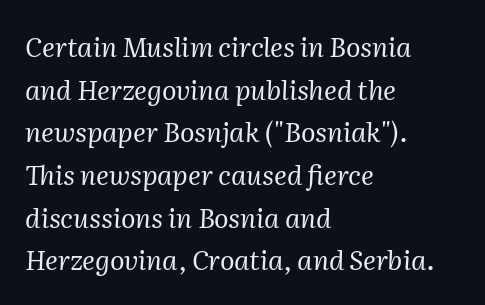
Q: Is the text bold? A: No.
Q: Is the text italic (slanted)? A: Yes, it leans right by about 2 degrees.
Q: Is the text underlined? A: No.
Q: How is the paragraph aligned? A: Left-aligned.
Q: Is the spacing between letters normal or unusually wide? A: Normal.
Q: Is the spacing between lines tight, normal or loose? A: Normal.
